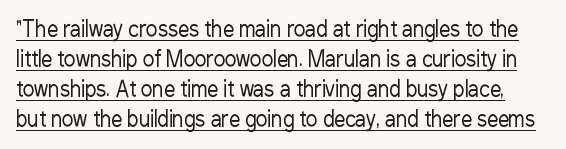
{"italic": "no", "bold": "no", "underline": "yes", "line_spacing": "normal", "line_spacing_ratio": 1.37, "letter_spacing": "normal", "letter_spacing_em": 0.0, "glyph_px": 22}
